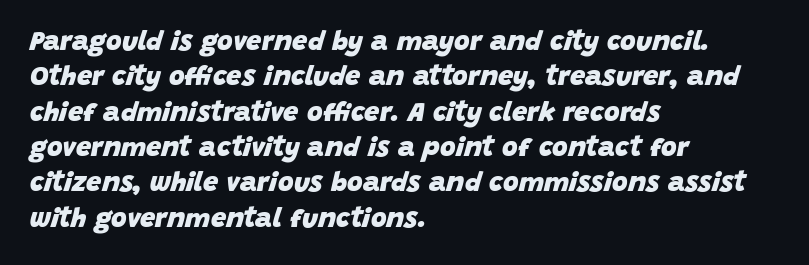
The glyphs are unaccompanied by any horizontal stroke below them. The whole block is typeset with a tilt. Vertically, the passage feels balanced, rows spaced as you'd expect. These words are printed bold, with thick strokes throughout. In terms of letterspacing, this is plain default setting.
